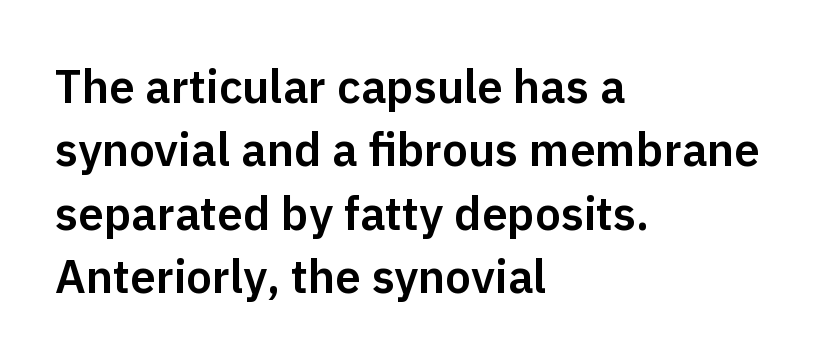
{"serif": "no", "italic": "no", "width": "normal", "stroke_contrast": "low", "x_height": "medium", "monospaced": "no", "underline": "no", "align": "left", "line_spacing": "normal", "line_spacing_ratio": 1.38, "letter_spacing": "normal", "letter_spacing_em": 0.0, "glyph_px": 46}
